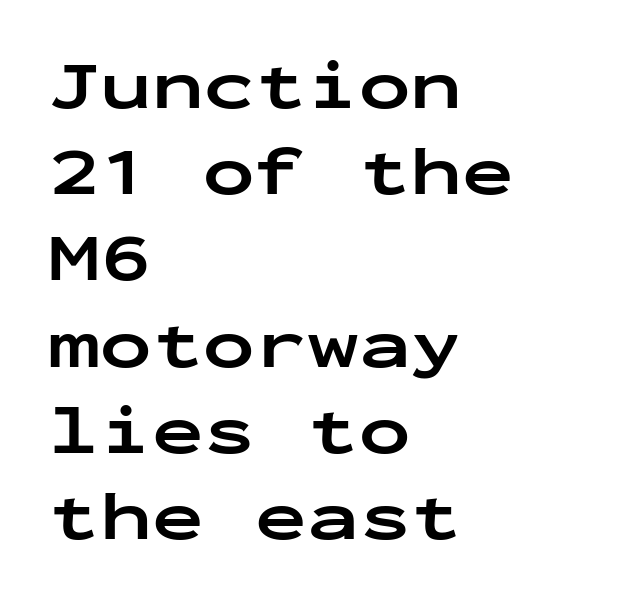
Q: Is the text bold? A: Yes.
Q: Is the text italic (slanted)? A: No, it is upright.
Q: Is the typeface a serif or a sans-serif typeface? A: Sans-serif.
Q: Is the text underlined? A: No.
Q: How is the paragraph aligned? A: Left-aligned.
Q: Is the spacing between letters normal or unusually wide? A: Normal.
Q: Is the spacing between lines tight, normal or loose? A: Normal.
Q: Width (condensed, normal, or wide)? A: Wide.
Q: Stroke contrast? A: Low.
Q: x-height? A: Medium.
Q: Monospaced? A: Yes.
